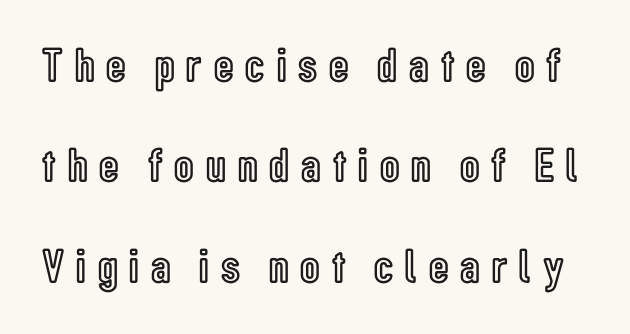
Q: Is the text italic (slanted)? A: No, it is upright.
Q: Is the text underlined? A: No.
Q: Is the spacing between letters normal or unusually wide? A: Unusually wide.
Q: Is the spacing between lines tight, normal or loose? A: Loose.
Q: Width (condensed, normal, or wide)? A: Condensed.
Q: x-height? A: Medium.
Q: Monospaced? A: No.
